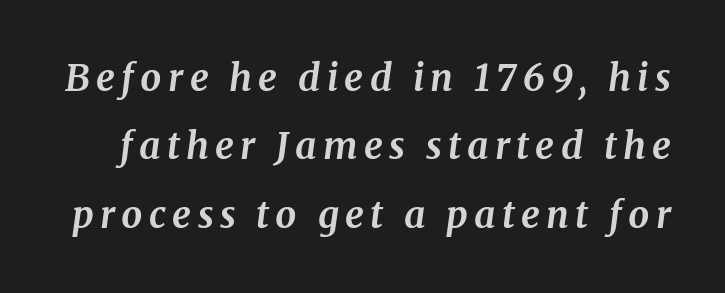
The image shows 37 px bold serif type, italic (leaning right); set line spacing 1.85x, not underlined; medium stroke contrast and a medium x-height.
